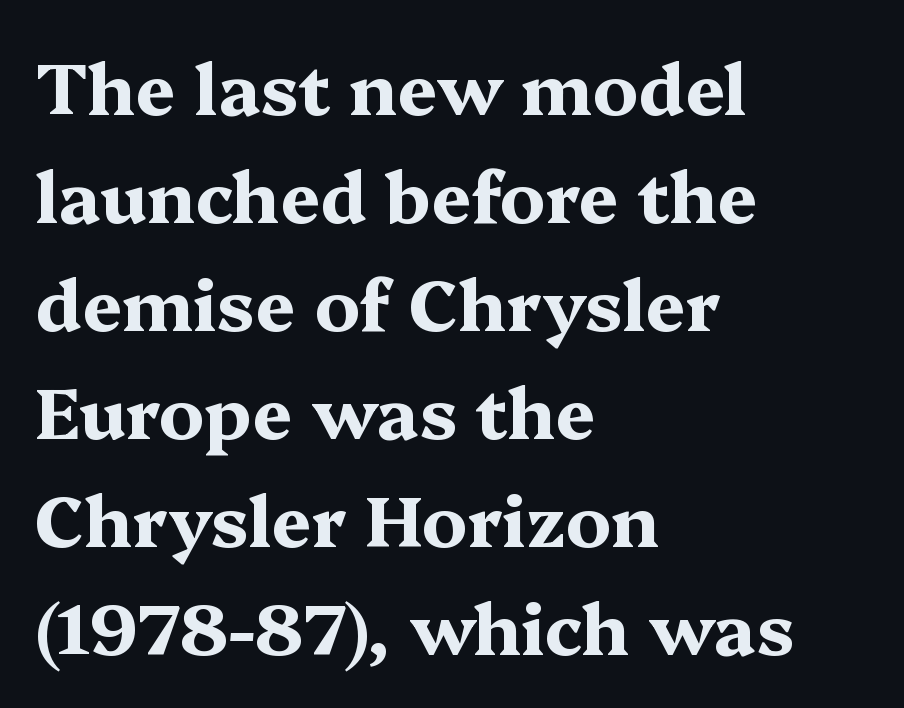
Note: serifs present on the glyphs. Inter-character spacing is left at the font's built-in metrics. The space between consecutive lines is moderate. Bare-footed words on every line. The letters advance in unequal steps, a hallmark of proportional type. Line starts are locked; line ends wander.
